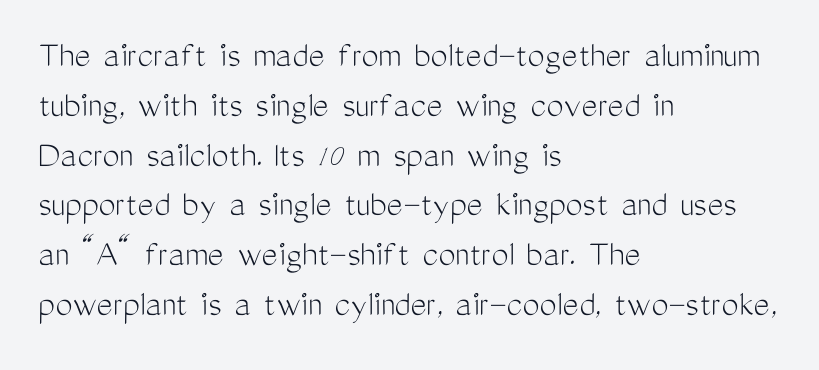
There is no visible air inserted between adjacent glyphs. The rendering uses natural spacing where letterforms have individual widths. The face used here is a sans, in the tradition of grotesques and geometrics. The ragged edge is on the right, which tells us the setting is flush left.
